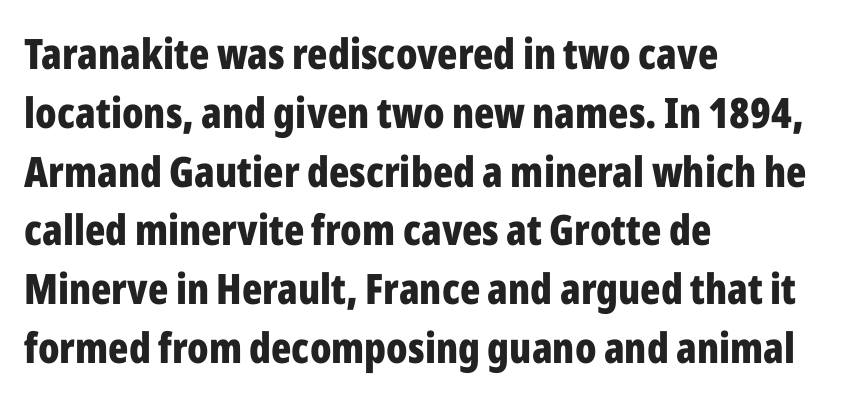
The image shows 42 px bold, condensed sans-serif type, upright; set left-aligned, normal line spacing (1.4x), normal letter spacing, not underlined; low stroke contrast and a medium x-height.
